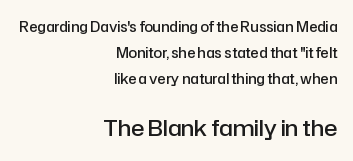
The image shows 22 px text type, upright; set right-aligned, line spacing 1.87x, normal letter spacing, not underlined; the second (bottom) block is 1.57x larger.
